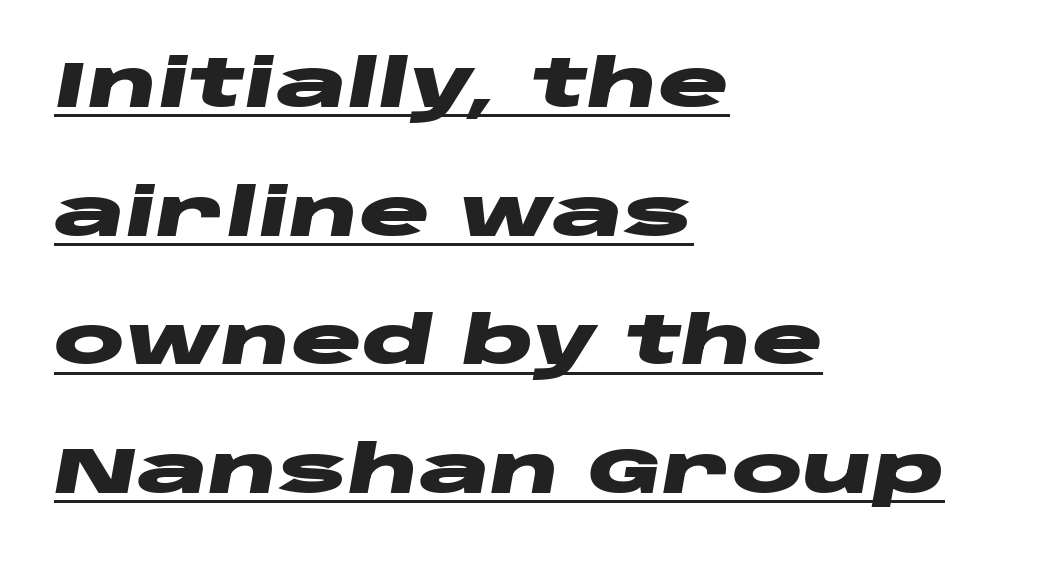
The paragraph shown leans on its left margin. Summary of weight: heavy, a full bold. Letter spacing: default. Does the leading feel generous? Absolutely, it's lavish. This sample carries an underscore along the baseline area.
